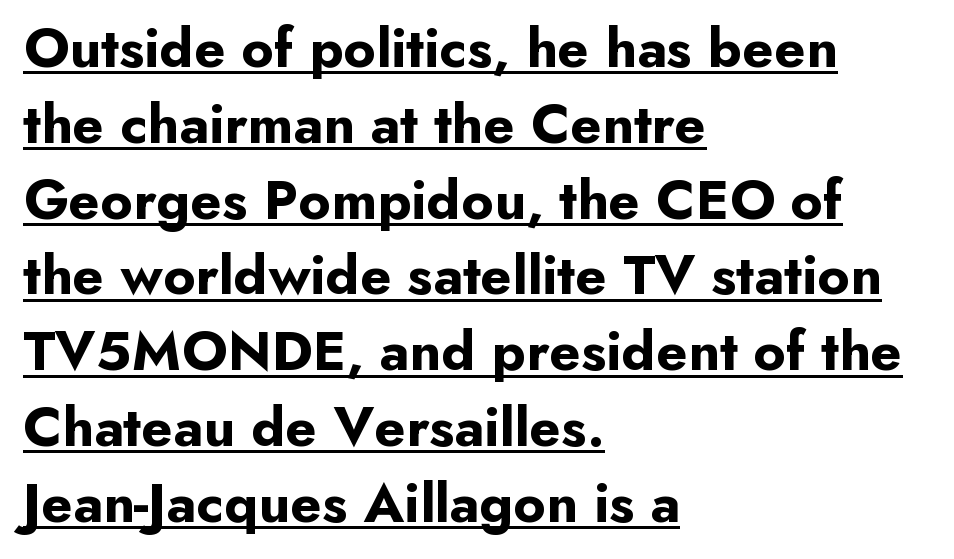
The image shows 57 px bold sans-serif type, upright; set left-aligned, normal line spacing (1.33x), normal letter spacing, underlined; low stroke contrast and a small x-height.
